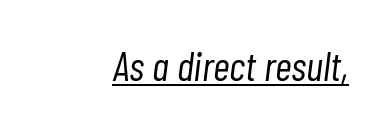
Q: Is the text bold? A: No.
Q: Is the text italic (slanted)? A: Yes, it leans right by about 7 degrees.
Q: Is the text underlined? A: Yes.
Q: Is the spacing between letters normal or unusually wide? A: Normal.
Q: Width (condensed, normal, or wide)? A: Condensed.
Q: Stroke contrast? A: Low.
Q: x-height? A: Medium.
Q: Monospaced? A: No.
